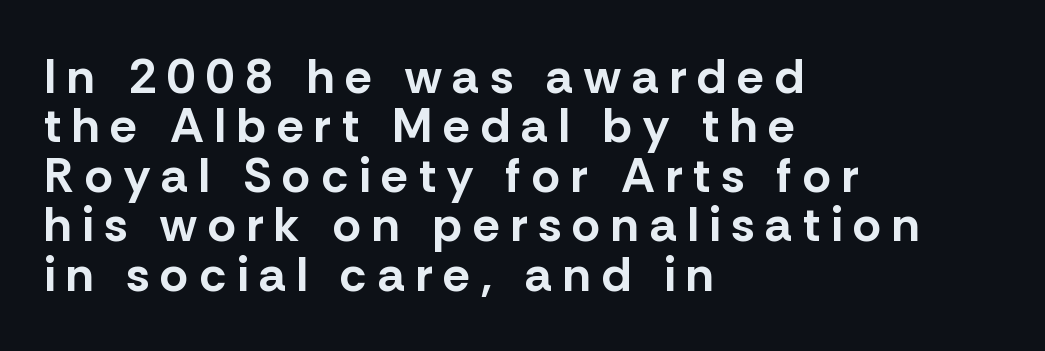
The letters are bold, with thick, heavy strokes. Line starts are locked; line ends wander. The letters are spread apart with noticeably loose tracking. The rendering uses natural spacing where letterforms have individual widths.
